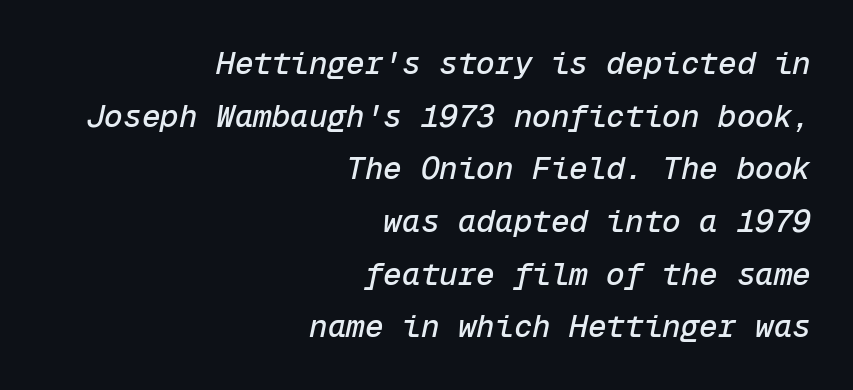
Default kerning and tracking; the words read as compact shapes. When letters slant like this, we call the style italic. The passage is arranged like a letterhead date or caption credit — flush right. Has an underline been added? It has not. Every character here occupies the same horizontal width, giving the sample a typewriter-like rhythm.
